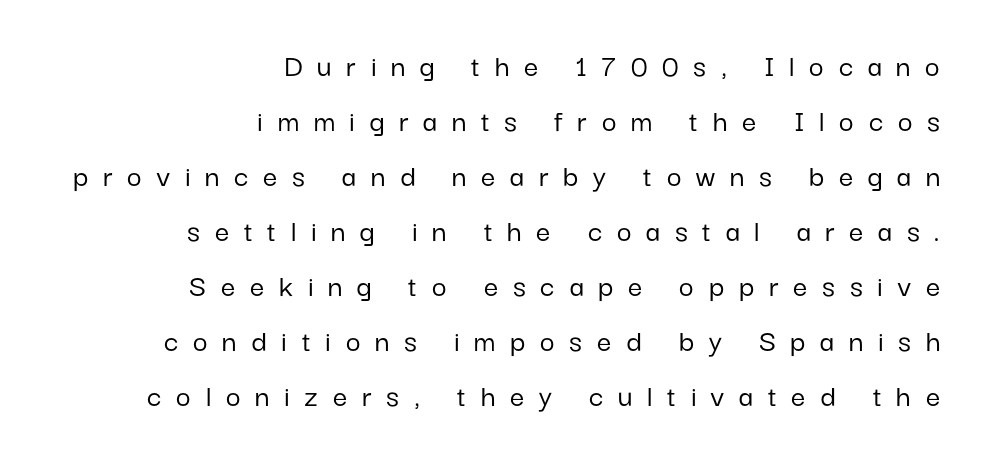
Character widths vary here, with narrow letters taking less room than wide ones. Students, note that the glyphs here are deliberately spaced far apart. Bare-footed words on every line. Type style note: lacks serifs. The rendering anchors every line to the right-hand side.
